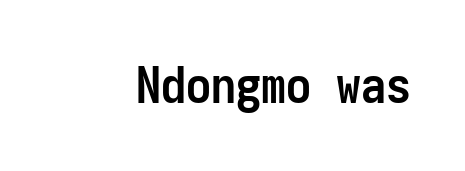
The image shows 50 px semibold, condensed sans-serif type, upright, monospaced; set normal letter spacing, not underlined; low stroke contrast and a medium x-height.
